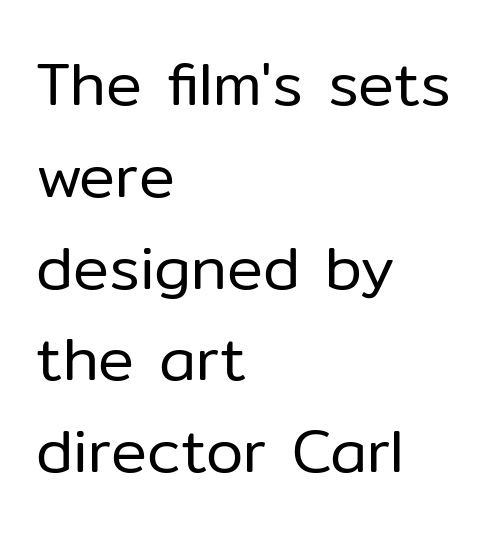
Q: Is the text bold? A: No.
Q: Is the text italic (slanted)? A: No, it is upright.
Q: Is the typeface a serif or a sans-serif typeface? A: Sans-serif.
Q: Is the text underlined? A: No.
Q: How is the paragraph aligned? A: Left-aligned.
Q: Is the spacing between letters normal or unusually wide? A: Normal.
Q: Is the spacing between lines tight, normal or loose? A: Normal.
Q: Width (condensed, normal, or wide)? A: Normal.
Q: Stroke contrast? A: Low.
Q: x-height? A: Medium.
Q: Monospaced? A: No.
